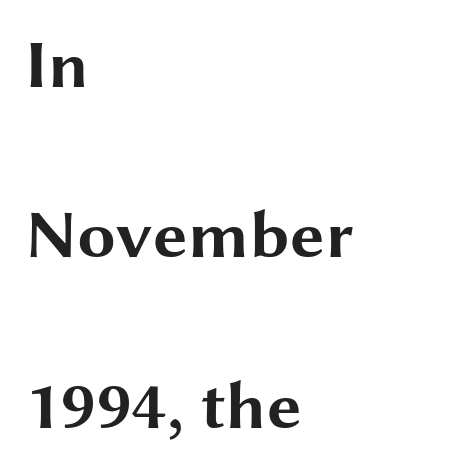
Q: Is the text bold? A: Yes.
Q: Is the text italic (slanted)? A: No, it is upright.
Q: Is the typeface a serif or a sans-serif typeface? A: Sans-serif.
Q: Is the text underlined? A: No.
Q: How is the paragraph aligned? A: Left-aligned.
Q: Is the spacing between letters normal or unusually wide? A: Normal.
Q: Is the spacing between lines tight, normal or loose? A: Loose.
Q: Width (condensed, normal, or wide)? A: Wide.
Q: Stroke contrast? A: Medium.
Q: x-height? A: Medium.
Q: Monospaced? A: No.
